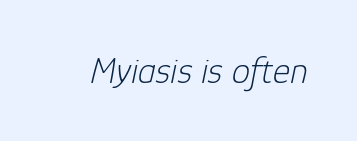
{"italic": "yes", "lean": "right", "slant_degrees": 12, "bold": "no", "weight": "light", "width": "normal", "stroke_contrast": "low", "x_height": "medium", "monospaced": "no", "underline": "no", "letter_spacing": "normal", "letter_spacing_em": 0.0, "glyph_px": 37}
